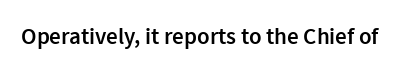
Q: Is the text bold? A: Semi-bold.
Q: Is the text italic (slanted)? A: No, it is upright.
Q: Is the text underlined? A: No.
Q: Is the spacing between letters normal or unusually wide? A: Normal.
